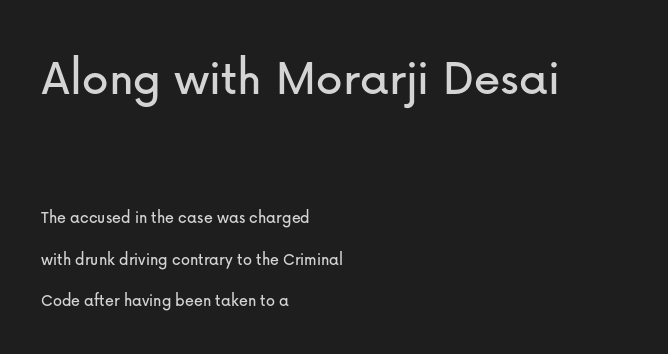
The image shows 53 px sans-serif type, upright; set left-aligned, loose line spacing (2.3x), normal letter spacing, not underlined; the first (top) block is 2.94x larger; low stroke contrast and a medium x-height.
